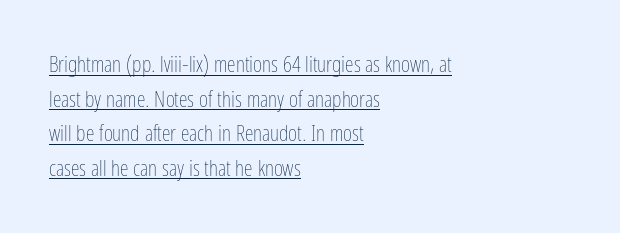
Summary of weight: not heavy and not bold. No italicization has been applied; the sample stays upright. The gaps between neighbouring characters are ordinary and unremarkable. What's the leading like? Ordinary, nothing unusual. A rule runs beneath these lines of type. Reading down the block, your eye returns to a fixed left position each line.
